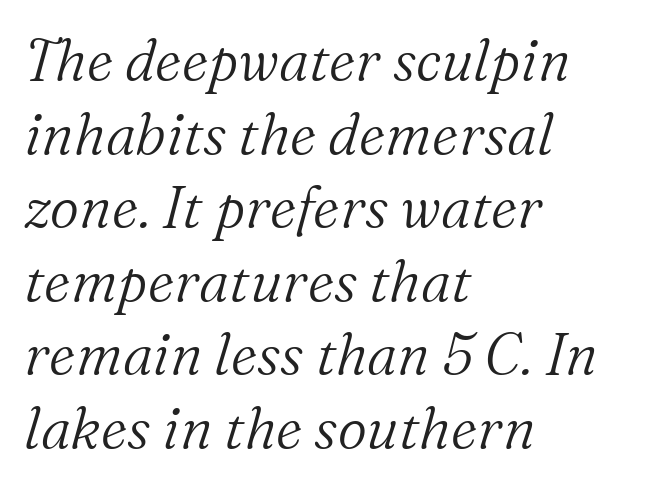
The image shows 57 px light serif type, italic (leaning right); set left-aligned, normal line spacing (1.29x), normal letter spacing, not underlined; medium stroke contrast and a medium x-height.
